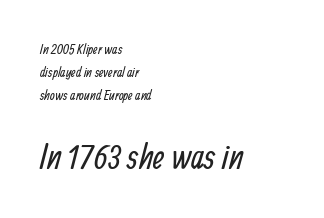
The setting favours the left margin, as ordinary paragraphs usually do. Heaviness? Minimal to ordinary, like unemphasized prose. Proportional: the letters do not fall into vertical columns. The designer left line spacing at the default. Caption: standard tracking, unaltered. Decoration check: the copy has no underline.
